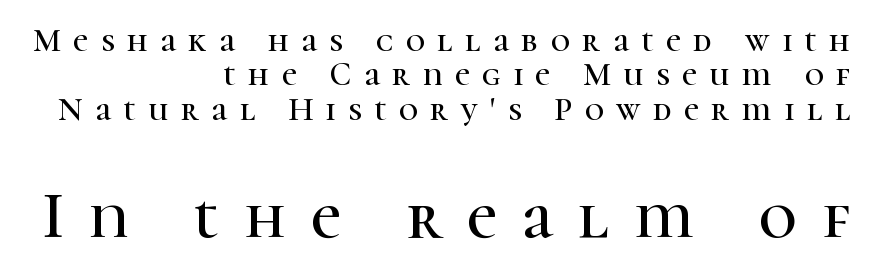
Q: Is the text italic (slanted)? A: No, it is upright.
Q: Is the typeface a serif or a sans-serif typeface? A: Serif.
Q: Is the text underlined? A: No.
Q: How is the paragraph aligned? A: Right-aligned.
Q: Is the spacing between letters normal or unusually wide? A: Unusually wide.
Q: Is the spacing between lines tight, normal or loose? A: Tight.
Q: Which block of text is set in a larger size, the first (top) or the second (bottom)? A: The second (bottom) one.
Q: Width (condensed, normal, or wide)? A: Normal.
Q: Stroke contrast? A: High.
Q: x-height? A: Medium.
Q: Monospaced? A: No.
